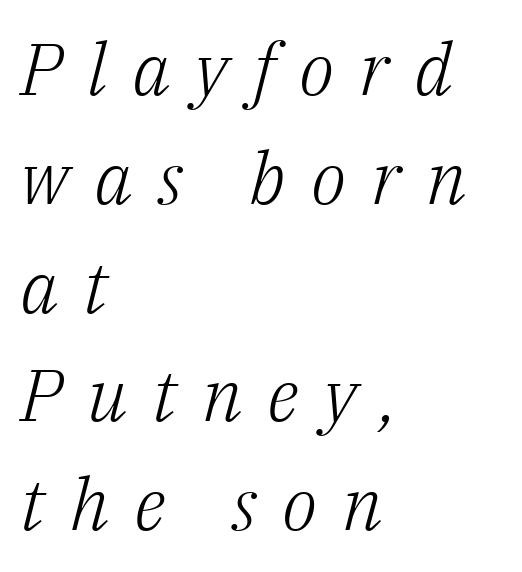
Caption: expanded tracking, letters set apart. This rendering employs a face with finishing strokes, i.e., a serif. Leftover space on each line is placed entirely after the last word. Each new line begins a customary step beneath the previous one.
